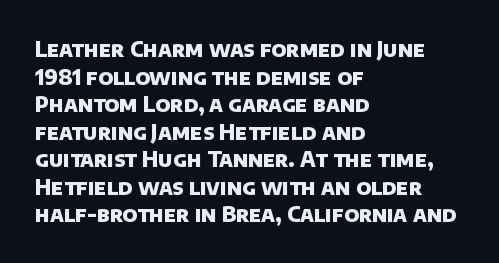
Notice how the passage keeps a crisp vertical edge on the left only. The space between consecutive lines is moderate. Pretty heavy lettering here — definitely bold. Spacing between characters is what you'd get straight out of the box. Beneath every word, the page is bare.
